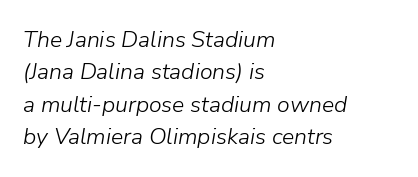
{"italic": "yes", "lean": "right", "slant_degrees": 9, "bold": "no", "underline": "no", "align": "left", "line_spacing": "normal", "line_spacing_ratio": 1.41, "letter_spacing": "normal", "letter_spacing_em": 0.0, "glyph_px": 23}
